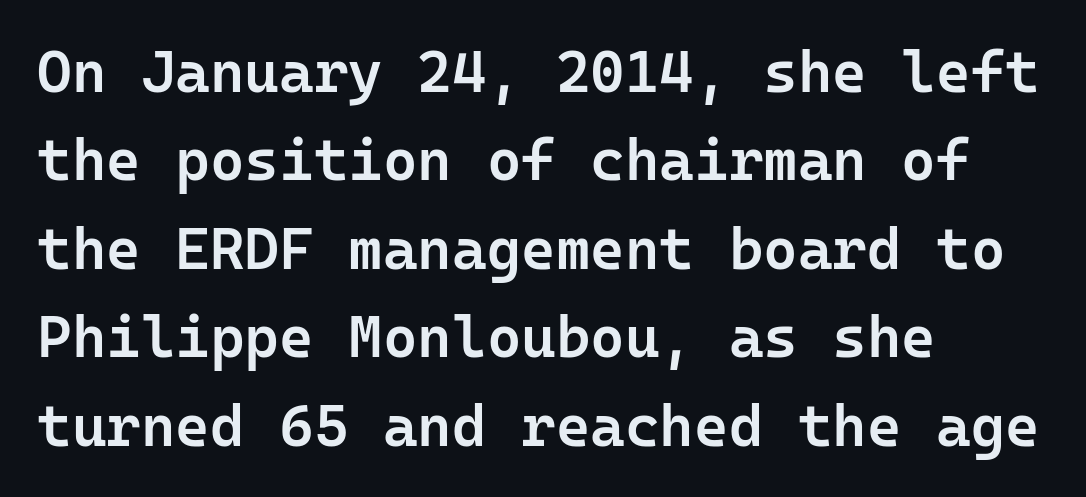
Q: Is the text bold? A: Semi-bold.
Q: Is the text italic (slanted)? A: No, it is upright.
Q: Is the typeface a serif or a sans-serif typeface? A: Sans-serif.
Q: Is the text underlined? A: No.
Q: How is the paragraph aligned? A: Left-aligned.
Q: Is the spacing between letters normal or unusually wide? A: Normal.
Q: Is the spacing between lines tight, normal or loose? A: Normal.
Q: Width (condensed, normal, or wide)? A: Normal.
Q: Stroke contrast? A: Low.
Q: x-height? A: Medium.
Q: Monospaced? A: Yes.
